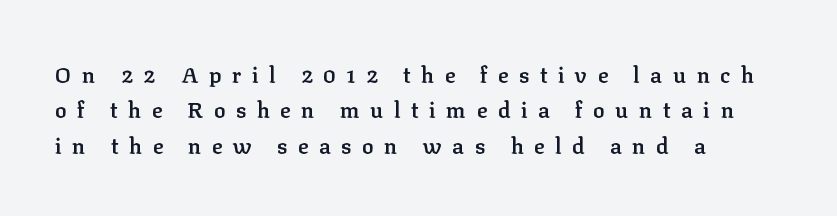
The image shows 22 px text type, upright; set left-aligned, normal line spacing (1.61x), unusually wide letter spacing (+0.47 em), not underlined.
